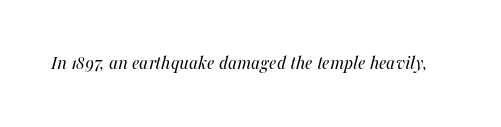
{"italic": "yes", "lean": "right", "slant_degrees": 16, "bold": "no", "underline": "no", "letter_spacing": "normal", "letter_spacing_em": 0.0, "glyph_px": 20}
